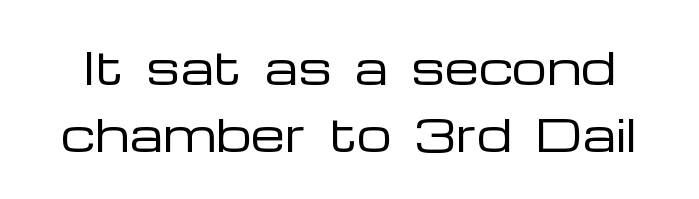
{"serif": "no", "italic": "no", "bold": "no", "weight": "regular", "width": "wide", "stroke_contrast": "low", "x_height": "medium", "monospaced": "no", "underline": "no", "line_spacing": "normal", "line_spacing_ratio": 1.53, "letter_spacing": "normal", "letter_spacing_em": 0.0, "glyph_px": 44}
